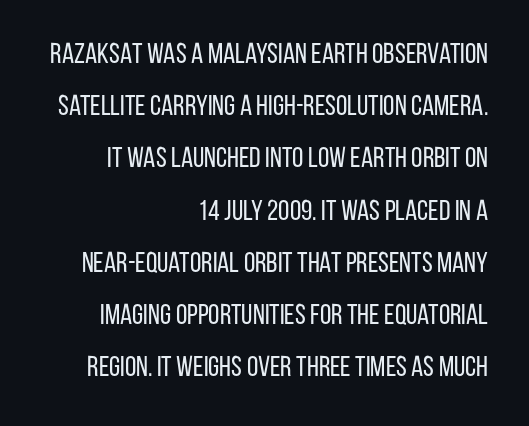
Q: Is the text bold? A: No.
Q: Is the text italic (slanted)? A: No, it is upright.
Q: Is the typeface a serif or a sans-serif typeface? A: Sans-serif.
Q: Is the text underlined? A: No.
Q: How is the paragraph aligned? A: Right-aligned.
Q: Is the spacing between letters normal or unusually wide? A: Normal.
Q: Width (condensed, normal, or wide)? A: Condensed.
Q: Stroke contrast? A: Low.
Q: x-height? A: Large.
Q: Monospaced? A: No.
